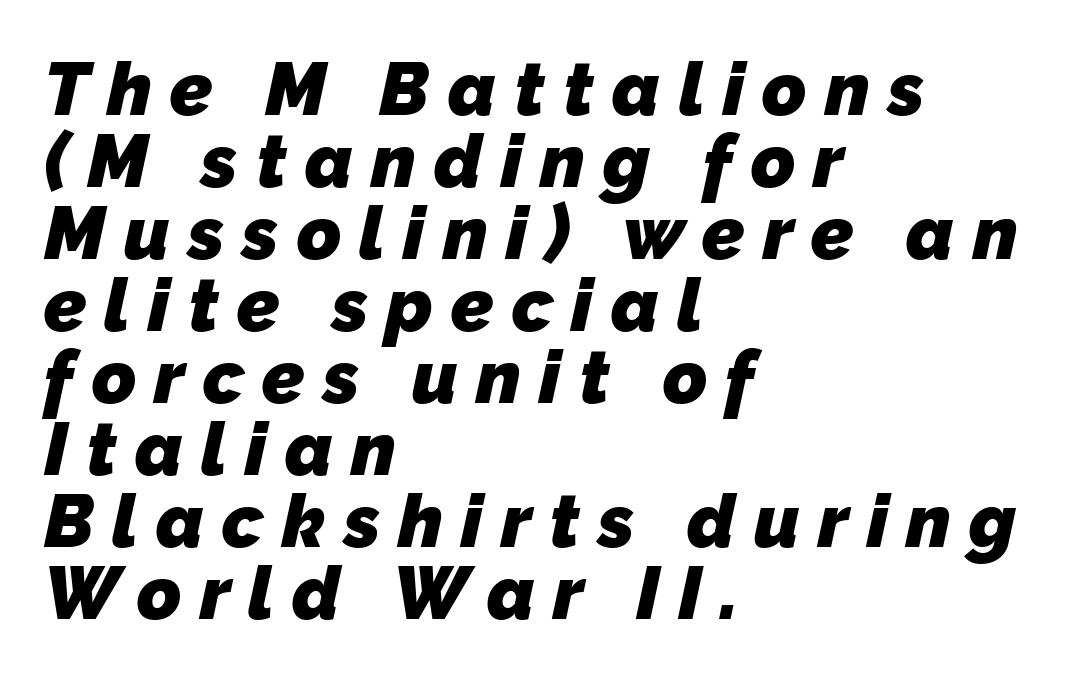
{"serif": "no", "bold": "yes", "weight": "heavy", "width": "normal", "stroke_contrast": "low", "x_height": "medium", "monospaced": "no", "underline": "no", "align": "left", "line_spacing": "tight", "line_spacing_ratio": 0.96, "letter_spacing": "wide", "letter_spacing_em": 0.24, "glyph_px": 75}
